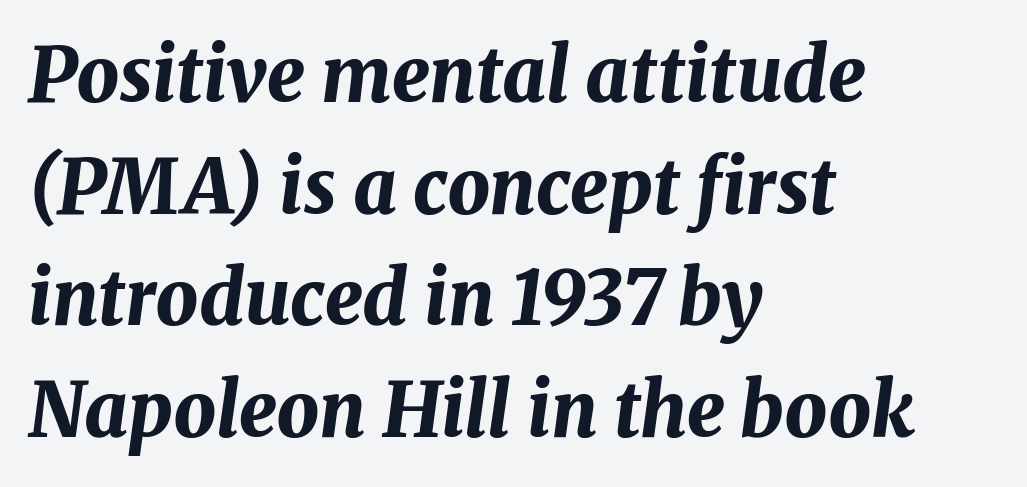
The compositor pushed each line to the left boundary. Short note: letters normally spaced. The passage shown is typed in a proportional face where columns would drift. This block has exactly the height ordinary leading produces. Only glyphs here, with clear space below each row.
